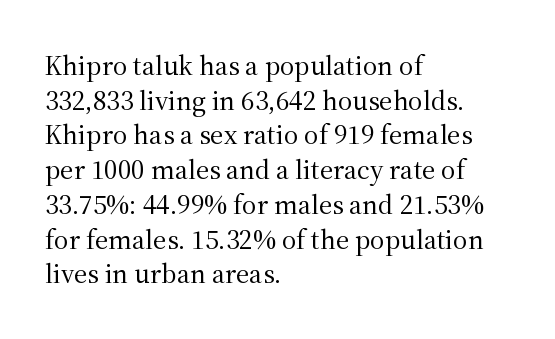
Do the letters lean? They stand straight. The tracking reads as untouched default to a designer's eye. A typesetter would label this face a serif. The passage shown is typed in a proportional face where columns would drift. A clean baseline with only descenders dipping below it. A classic flush-left, rag-right setting is used for this passage.
